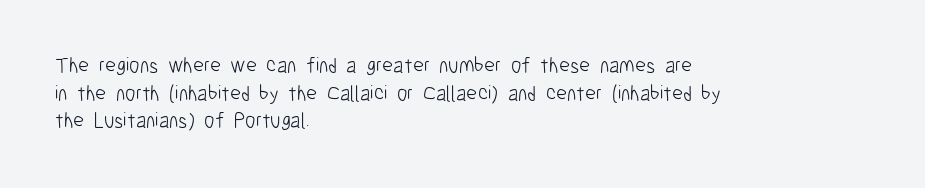
The image shows 21 px text type, upright; set left-aligned, normal line spacing (1.31x), normal letter spacing, not underlined.
